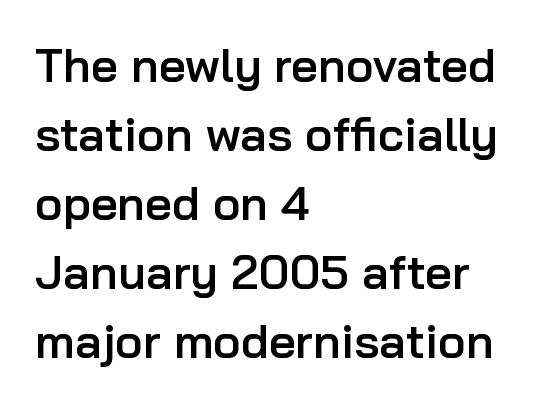
The image shows 47 px semibold sans-serif type, upright; set left-aligned, normal line spacing (1.47x), normal letter spacing, not underlined; low stroke contrast and a medium x-height.
